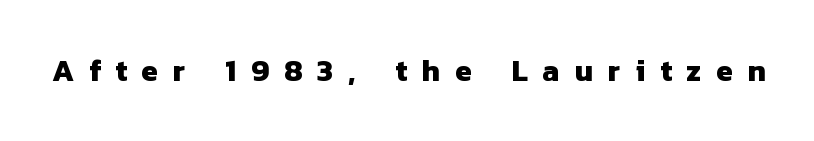
Q: Is the text bold? A: Yes.
Q: Is the typeface a serif or a sans-serif typeface? A: Sans-serif.
Q: Is the text underlined? A: No.
Q: Is the spacing between letters normal or unusually wide? A: Unusually wide.
Q: Width (condensed, normal, or wide)? A: Normal.
Q: Stroke contrast? A: Low.
Q: x-height? A: Medium.
Q: Monospaced? A: No.
